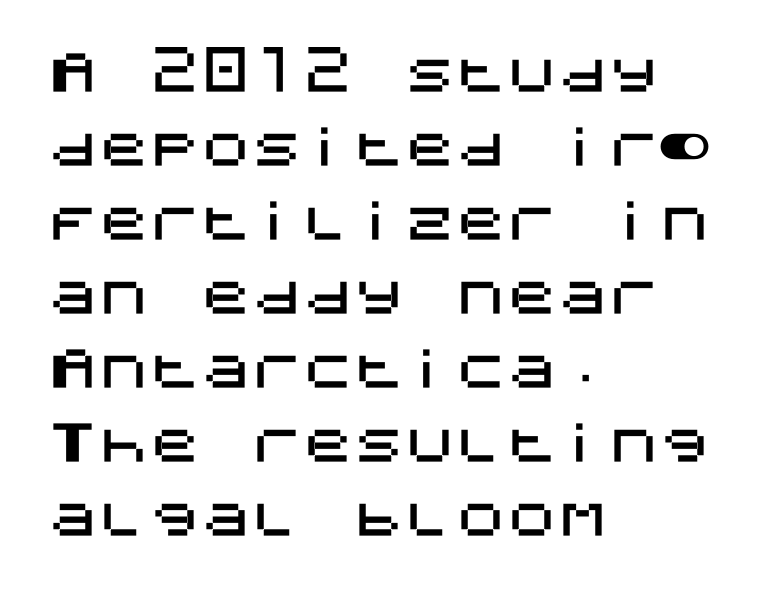
Q: Is the text italic (slanted)? A: No, it is upright.
Q: Is the typeface a serif or a sans-serif typeface? A: Sans-serif.
Q: Is the text underlined? A: No.
Q: How is the paragraph aligned? A: Left-aligned.
Q: Is the spacing between letters normal or unusually wide? A: Normal.
Q: Is the spacing between lines tight, normal or loose? A: Normal.
Q: Width (condensed, normal, or wide)? A: Normal.
Q: Stroke contrast? A: Medium.
Q: x-height? A: Large.
